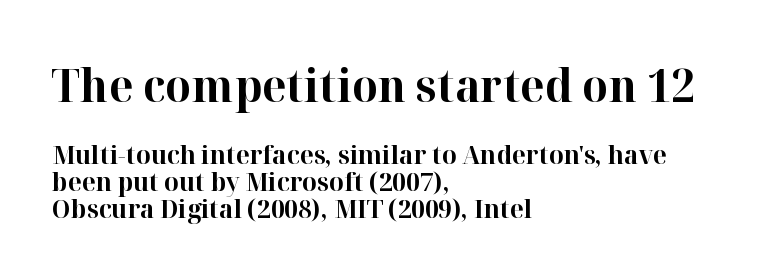
Q: Is the text bold? A: Yes.
Q: Is the text italic (slanted)? A: No, it is upright.
Q: Is the typeface a serif or a sans-serif typeface? A: Serif.
Q: Is the text underlined? A: No.
Q: How is the paragraph aligned? A: Left-aligned.
Q: Is the spacing between letters normal or unusually wide? A: Normal.
Q: Is the spacing between lines tight, normal or loose? A: Tight.
Q: Which block of text is set in a larger size, the first (top) or the second (bottom)? A: The first (top) one.
Q: Width (condensed, normal, or wide)? A: Normal.
Q: Stroke contrast? A: High.
Q: x-height? A: Medium.
Q: Monospaced? A: No.
